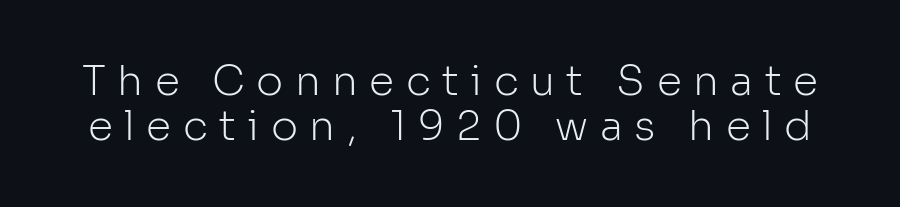
Q: Is the text bold? A: No.
Q: Is the text italic (slanted)? A: No, it is upright.
Q: Is the typeface a serif or a sans-serif typeface? A: Sans-serif.
Q: Is the text underlined? A: No.
Q: Is the spacing between letters normal or unusually wide? A: Unusually wide.
Q: Is the spacing between lines tight, normal or loose? A: Tight.
Q: Width (condensed, normal, or wide)? A: Normal.
Q: Stroke contrast? A: Low.
Q: x-height? A: Medium.
Q: Monospaced? A: No.
